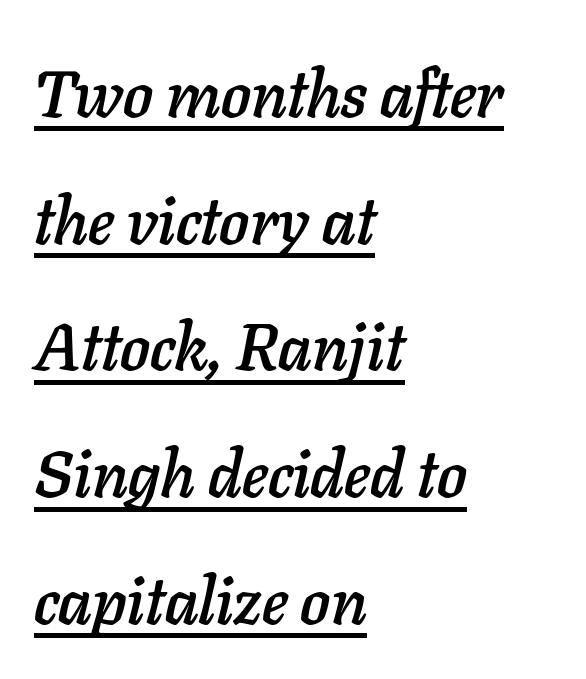
Tall strokes in this sample are angled rather than plumb. The rendering uses a large line-height, opening up the rows. Here the designer chose a conventional face with non-uniform glyph widths. Descenders here cross a horizontal rule under the line.
